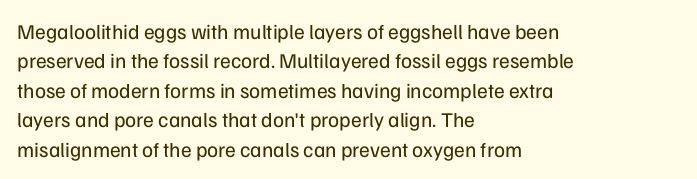
The image shows 21 px text type, upright; set left-aligned, normal line spacing (1.4x), normal letter spacing, not underlined.
